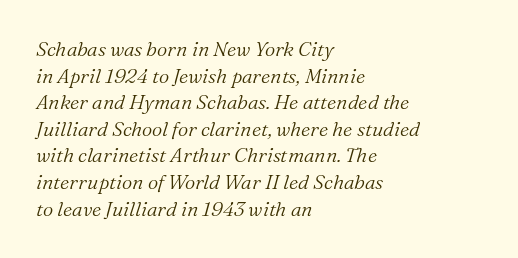
The image shows 20 px text type, italic (leaning right); set left-aligned, normal line spacing (1.33x), normal letter spacing, not underlined.
